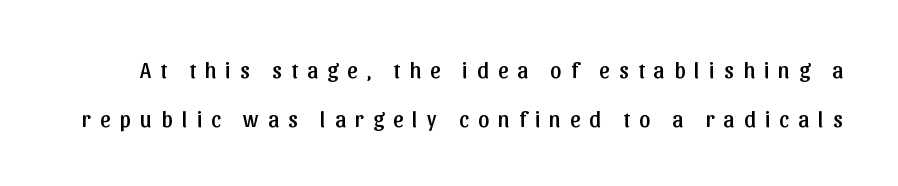
The image shows 22 px text type, upright; set loose line spacing (2.22x), unusually wide letter spacing (+0.42 em), not underlined.
